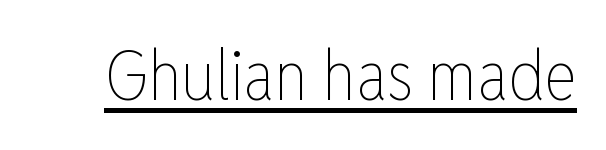
Q: Is the text bold? A: No.
Q: Is the text italic (slanted)? A: No, it is upright.
Q: Is the text underlined? A: Yes.
Q: Is the spacing between letters normal or unusually wide? A: Normal.
Q: Width (condensed, normal, or wide)? A: Condensed.
Q: Stroke contrast? A: Low.
Q: x-height? A: Medium.
Q: Monospaced? A: No.
